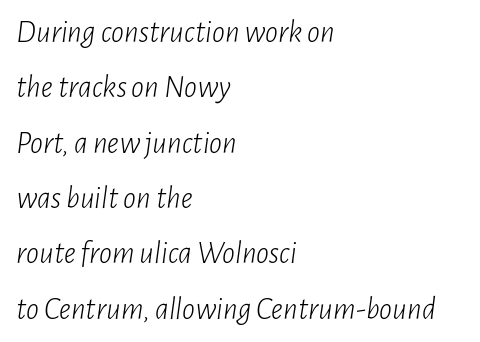
The image shows 32 px light, condensed type, italic (leaning right); set left-aligned, line spacing 1.73x, normal letter spacing, not underlined; low stroke contrast and a medium x-height.
